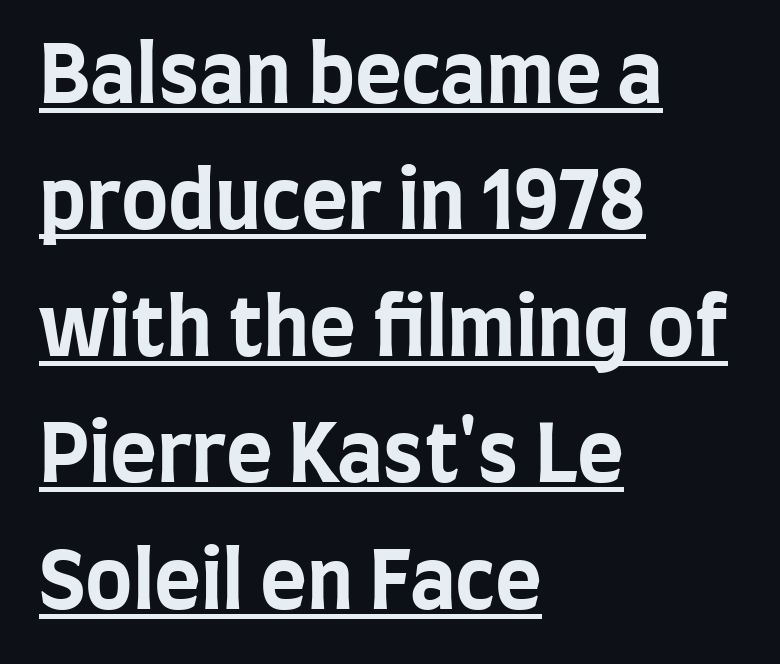
Q: Is the text bold? A: Yes.
Q: Is the text italic (slanted)? A: No, it is upright.
Q: Is the typeface a serif or a sans-serif typeface? A: Sans-serif.
Q: Is the text underlined? A: Yes.
Q: How is the paragraph aligned? A: Left-aligned.
Q: Is the spacing between letters normal or unusually wide? A: Normal.
Q: Is the spacing between lines tight, normal or loose? A: Normal.
Q: Width (condensed, normal, or wide)? A: Condensed.
Q: Stroke contrast? A: Low.
Q: x-height? A: Large.
Q: Monospaced? A: No.
